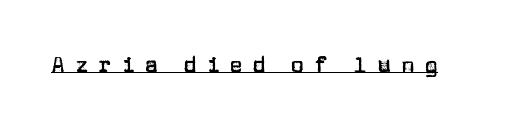
The image shows 22 px text type, upright; set unusually wide letter spacing (+0.45 em), underlined.
